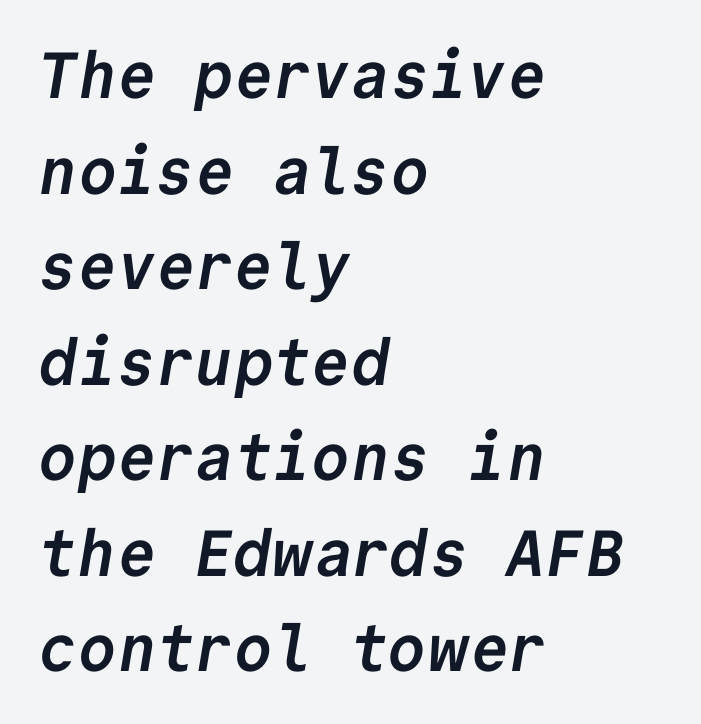
Q: Is the text bold? A: Yes.
Q: Is the typeface a serif or a sans-serif typeface? A: Sans-serif.
Q: Is the text underlined? A: No.
Q: How is the paragraph aligned? A: Left-aligned.
Q: Is the spacing between letters normal or unusually wide? A: Normal.
Q: Is the spacing between lines tight, normal or loose? A: Normal.
Q: Width (condensed, normal, or wide)? A: Normal.
Q: Stroke contrast? A: Low.
Q: x-height? A: Medium.
Q: Monospaced? A: Yes.
